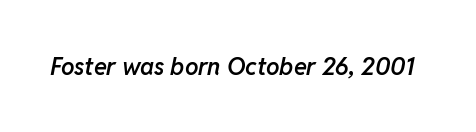
{"italic": "yes", "lean": "right", "slant_degrees": 11, "bold": "semi", "underline": "no", "letter_spacing": "normal", "letter_spacing_em": 0.0, "glyph_px": 24}
